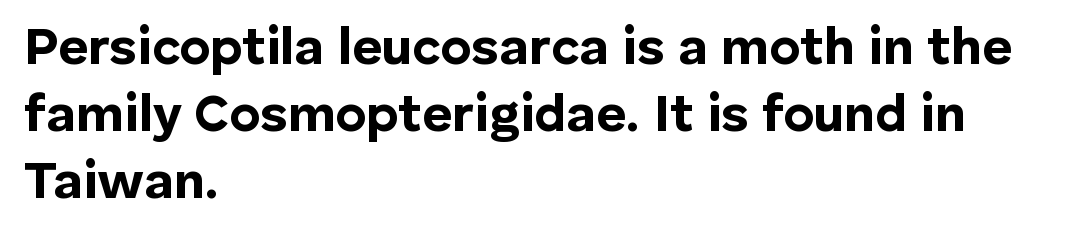
Q: Is the text bold? A: Yes.
Q: Is the text italic (slanted)? A: No, it is upright.
Q: Is the typeface a serif or a sans-serif typeface? A: Sans-serif.
Q: Is the text underlined? A: No.
Q: How is the paragraph aligned? A: Left-aligned.
Q: Is the spacing between letters normal or unusually wide? A: Normal.
Q: Is the spacing between lines tight, normal or loose? A: Normal.
Q: Width (condensed, normal, or wide)? A: Normal.
Q: Stroke contrast? A: Low.
Q: x-height? A: Medium.
Q: Monospaced? A: No.
